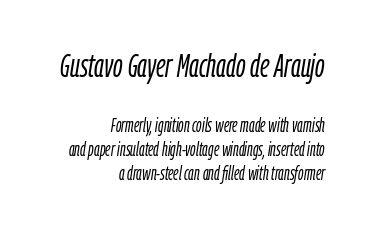
The image shows 33 px light, condensed type, italic (leaning right); set right-aligned, normal line spacing (1.26x), normal letter spacing, not underlined; the first (top) block is 1.74x larger; low stroke contrast and a medium x-height.
